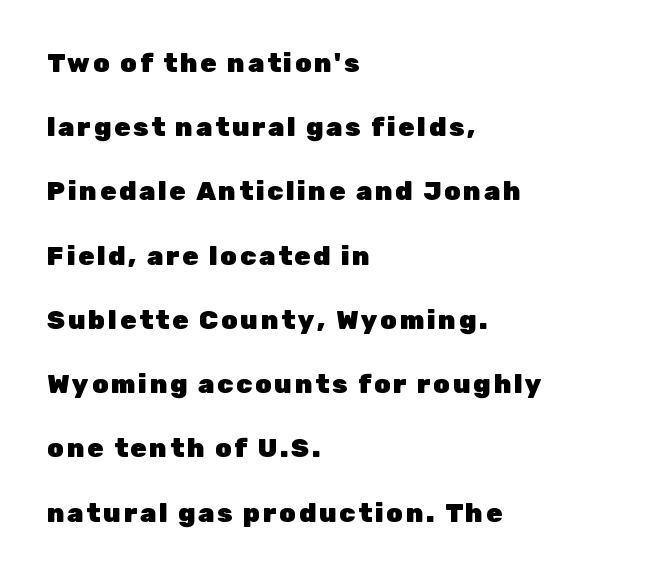
The passage shown stacks its lines with a broad gap. This is heavy type, rendered in bold. The specimen reads as upright at a glance. Where is the straight margin? On the left. The strip under each line holds only bare page.
